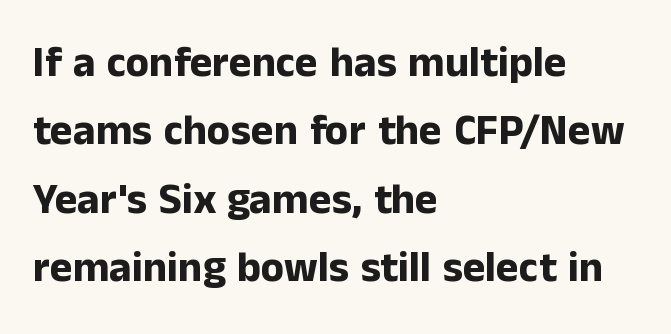
{"serif": "no", "italic": "no", "bold": "yes", "weight": "bold", "width": "normal", "stroke_contrast": "low", "x_height": "medium", "monospaced": "no", "underline": "no", "align": "left", "line_spacing": "normal", "line_spacing_ratio": 1.59, "letter_spacing": "normal", "letter_spacing_em": 0.0, "glyph_px": 43}
